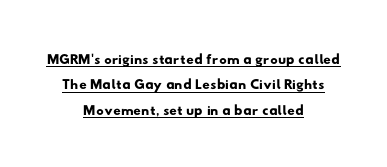
The image shows 21 px text type; set centered, line spacing 1.21x, normal letter spacing, underlined.
